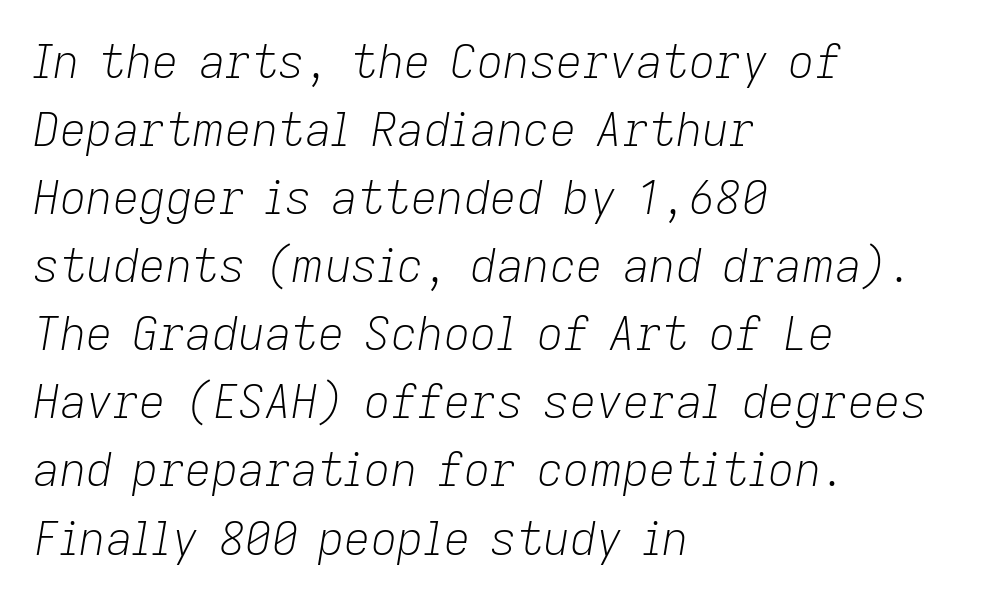
Where is the straight margin? On the left. The letters look calm and open, with moderate or lighter stems. Unmarked baselines from the first word to the last. The face used here is rendered with its standard letterfit. Tall strokes in this sample are angled rather than plumb.
